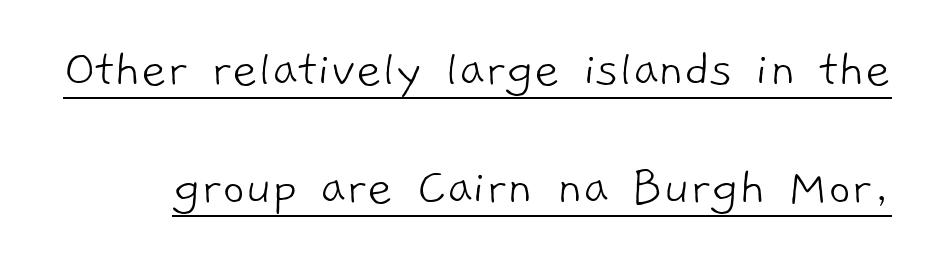
{"serif": "no", "bold": "no", "weight": "light", "width": "normal", "stroke_contrast": "low", "x_height": "medium", "monospaced": "no", "underline": "yes", "line_spacing": "loose", "line_spacing_ratio": 2.14, "letter_spacing": "normal", "letter_spacing_em": 0.0, "glyph_px": 55}
